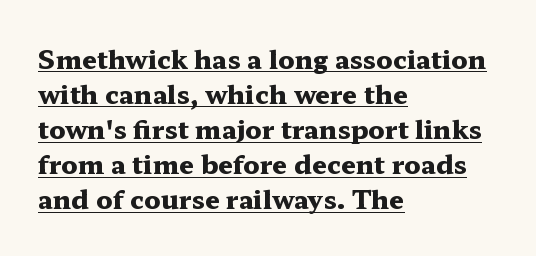
{"italic": "no", "bold": "yes", "underline": "yes", "align": "left", "line_spacing": "normal", "line_spacing_ratio": 1.35, "letter_spacing": "normal", "letter_spacing_em": 0.0, "glyph_px": 26}
